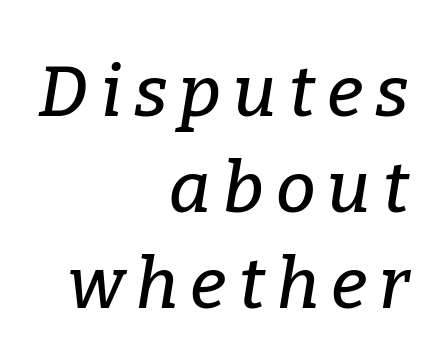
{"serif": "yes", "italic": "yes", "lean": "right", "slant_degrees": 9, "width": "normal", "stroke_contrast": "low", "x_height": "medium", "monospaced": "no", "underline": "no", "align": "right", "line_spacing": "normal", "line_spacing_ratio": 1.35, "glyph_px": 71}
